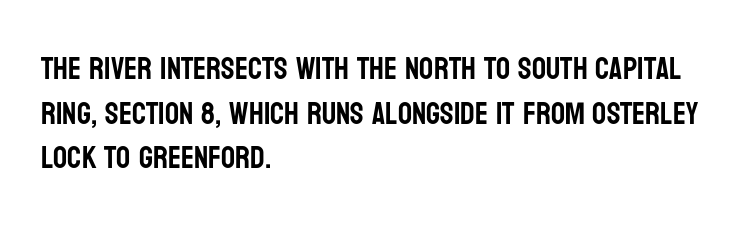
The image shows 31 px condensed sans-serif type, upright; set left-aligned, normal line spacing (1.44x), normal letter spacing, not underlined; low stroke contrast and a large x-height.
